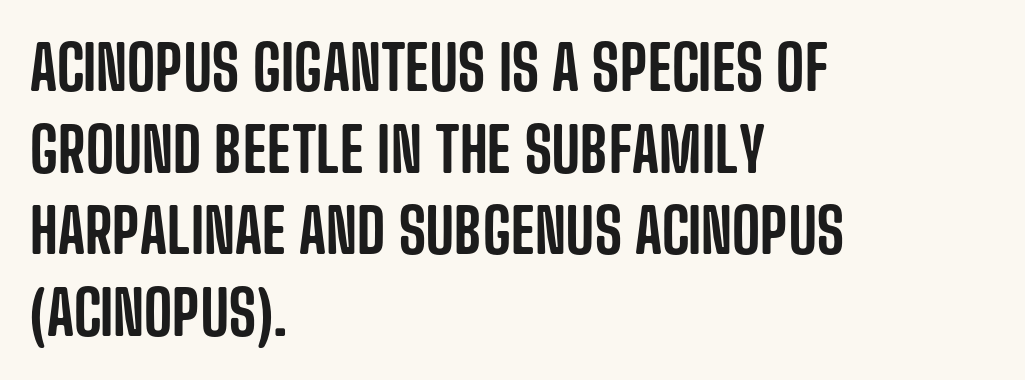
The image shows 61 px condensed sans-serif type, upright; set left-aligned, normal line spacing (1.34x), normal letter spacing, not underlined; low stroke contrast and a large x-height.
